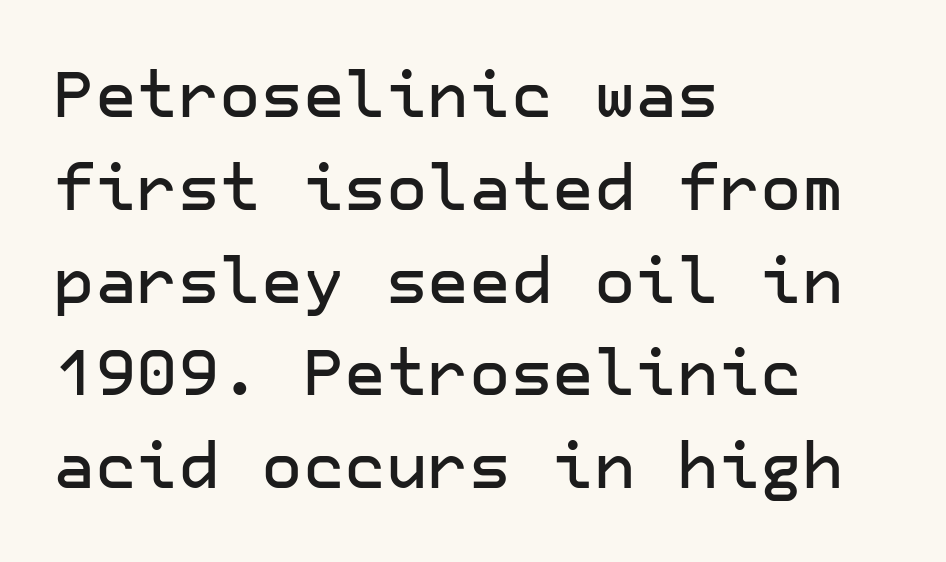
The image shows 64 px sans-serif type, upright; set left-aligned, normal line spacing (1.45x), normal letter spacing, not underlined; low stroke contrast and a medium x-height.
